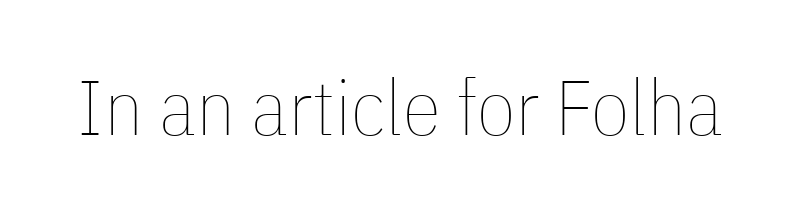
{"italic": "no", "bold": "no", "weight": "thin", "width": "condensed", "stroke_contrast": "low", "x_height": "medium", "monospaced": "no", "underline": "no", "letter_spacing": "normal", "letter_spacing_em": 0.0, "glyph_px": 78}
